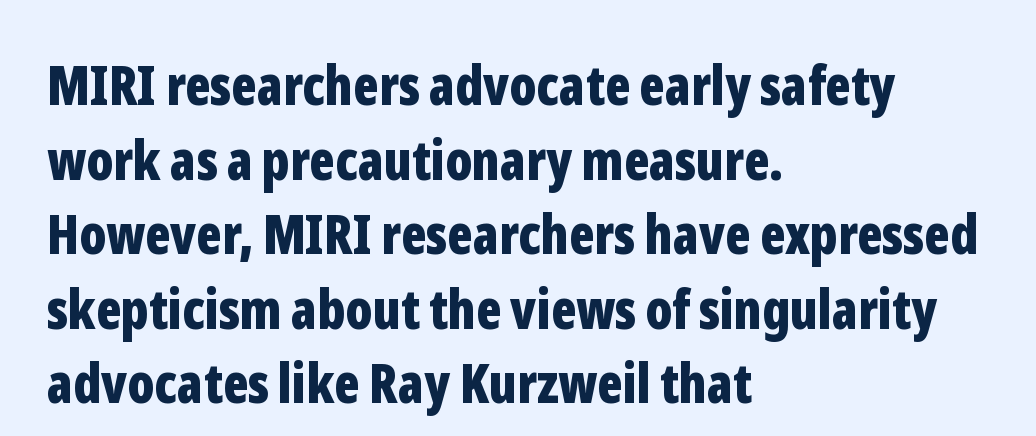
Nobody touched the tracking dial on this one. This sample has the flowing, uneven cadence of proportional lettering. Quick note: not italic, upright. What kind of face is this? One without serifs — a sans. The lines sit at an ordinary, default distance from one another. The ragged edge is on the right, which tells us the setting is flush left.
